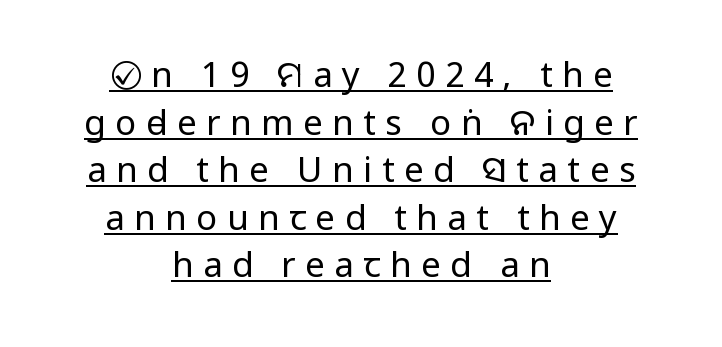
Q: Is the text bold? A: No.
Q: Is the text italic (slanted)? A: No, it is upright.
Q: Is the typeface a serif or a sans-serif typeface? A: Sans-serif.
Q: Is the text underlined? A: Yes.
Q: How is the paragraph aligned? A: Centered.
Q: Is the spacing between letters normal or unusually wide? A: Unusually wide.
Q: Is the spacing between lines tight, normal or loose? A: Normal.
Q: Width (condensed, normal, or wide)? A: Condensed.
Q: Stroke contrast? A: Low.
